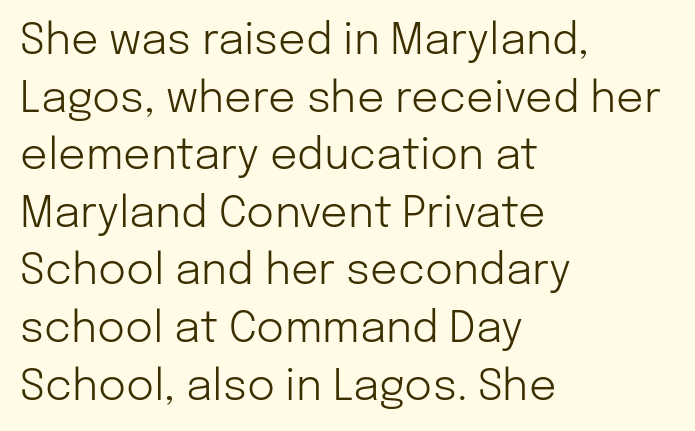
Q: Is the text bold? A: No.
Q: Is the text italic (slanted)? A: No, it is upright.
Q: Is the typeface a serif or a sans-serif typeface? A: Sans-serif.
Q: Is the text underlined? A: No.
Q: How is the paragraph aligned? A: Left-aligned.
Q: Is the spacing between letters normal or unusually wide? A: Normal.
Q: Is the spacing between lines tight, normal or loose? A: Normal.
Q: Width (condensed, normal, or wide)? A: Normal.
Q: Stroke contrast? A: Low.
Q: x-height? A: Medium.
Q: Monospaced? A: No.
